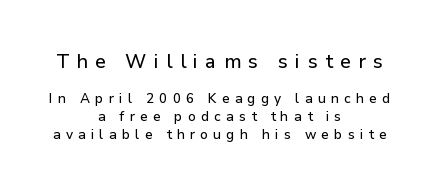
Vertically, the passage feels balanced, rows spaced as you'd expect. The text block is weighted toward neither margin, spreading evenly from the middle. Short note: letters widely spaced. Which of the two is more prominent by size? The first, at the top. Nobody drew a line under any word here. The type sits square on the baseline with zero lean.
